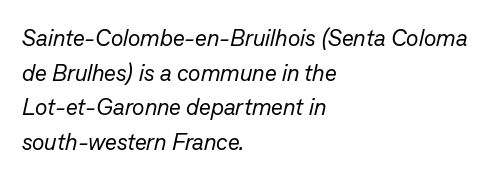
Heft: none added — not bold. A typesetter would call this zero additional tracking. Check the space under the baseline: it is left empty. Designer's note — italics engaged. The ragged edge is on the right, which tells us the setting is flush left.
